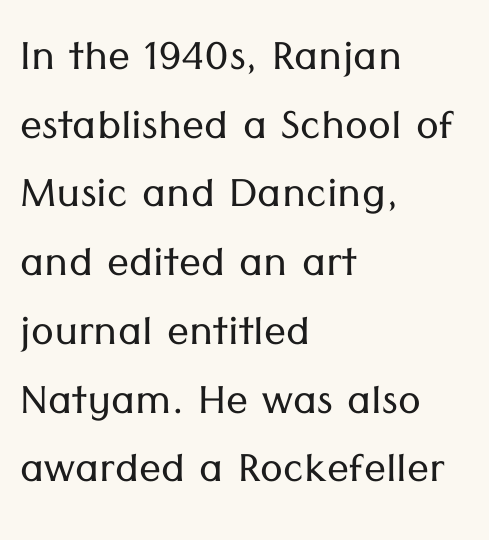
Q: Is the text bold? A: No.
Q: Is the text italic (slanted)? A: No, it is upright.
Q: Is the typeface a serif or a sans-serif typeface? A: Sans-serif.
Q: Is the text underlined? A: No.
Q: How is the paragraph aligned? A: Left-aligned.
Q: Is the spacing between letters normal or unusually wide? A: Normal.
Q: Is the spacing between lines tight, normal or loose? A: Normal.
Q: Width (condensed, normal, or wide)? A: Normal.
Q: Stroke contrast? A: Low.
Q: x-height? A: Medium.
Q: Monospaced? A: No.
